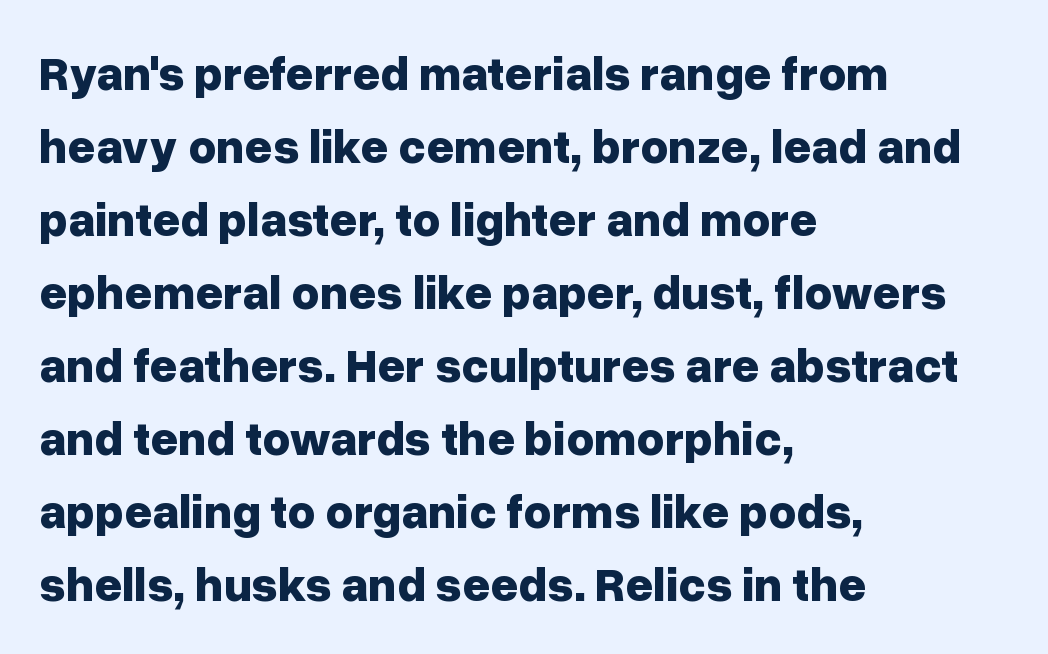
Q: Is the text bold? A: Yes.
Q: Is the text italic (slanted)? A: No, it is upright.
Q: Is the typeface a serif or a sans-serif typeface? A: Sans-serif.
Q: Is the text underlined? A: No.
Q: How is the paragraph aligned? A: Left-aligned.
Q: Is the spacing between letters normal or unusually wide? A: Normal.
Q: Is the spacing between lines tight, normal or loose? A: Normal.
Q: Width (condensed, normal, or wide)? A: Normal.
Q: Stroke contrast? A: Low.
Q: x-height? A: Medium.
Q: Monospaced? A: No.
